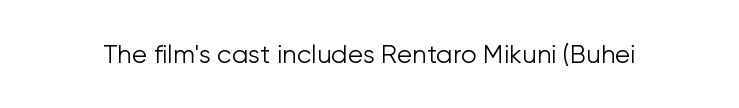
{"italic": "no", "bold": "no", "underline": "no", "letter_spacing": "normal", "letter_spacing_em": 0.0, "glyph_px": 25}
